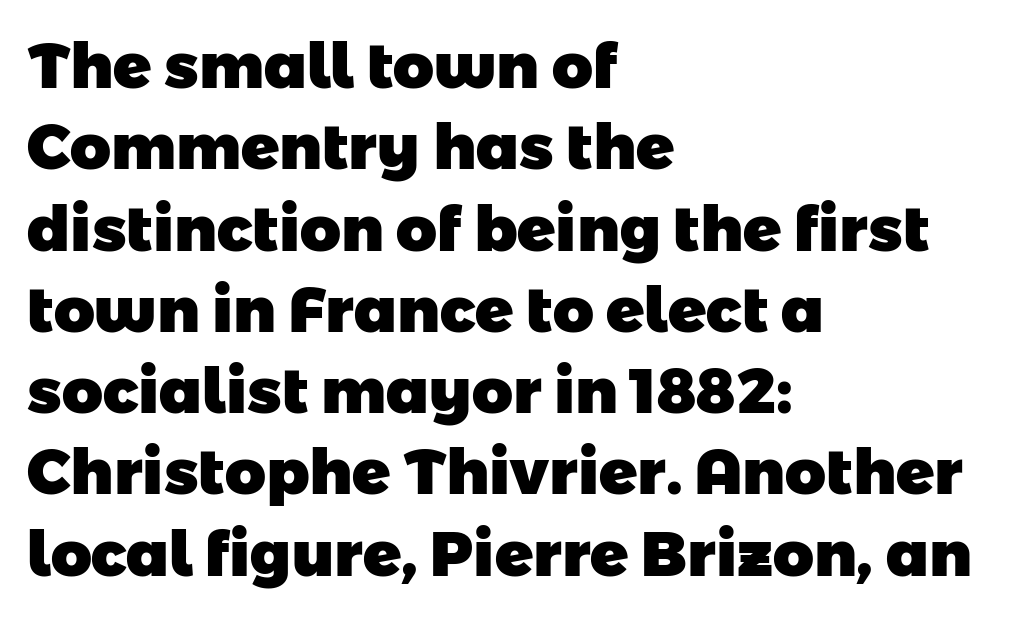
{"serif": "no", "bold": "yes", "weight": "heavy", "width": "normal", "stroke_contrast": "low", "x_height": "medium", "monospaced": "no", "underline": "no", "align": "left", "line_spacing": "normal", "line_spacing_ratio": 1.29, "letter_spacing": "normal", "letter_spacing_em": 0.0, "glyph_px": 63}
